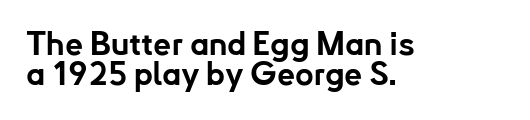
{"serif": "no", "italic": "no", "bold": "yes", "weight": "bold", "width": "normal", "stroke_contrast": "low", "x_height": "small", "monospaced": "no", "underline": "no", "align": "left", "line_spacing": "tight", "line_spacing_ratio": 0.95, "letter_spacing": "normal", "letter_spacing_em": 0.0, "glyph_px": 32}
